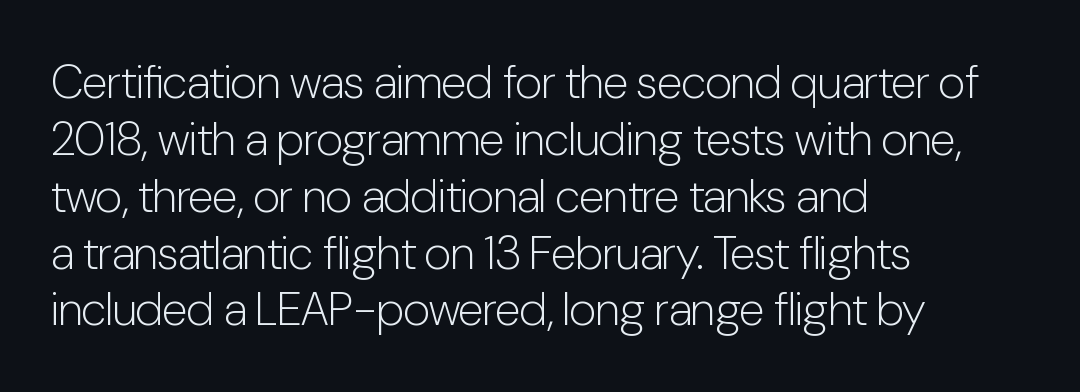
Q: Is the text bold? A: No.
Q: Is the text italic (slanted)? A: No, it is upright.
Q: Is the typeface a serif or a sans-serif typeface? A: Sans-serif.
Q: Is the text underlined? A: No.
Q: How is the paragraph aligned? A: Left-aligned.
Q: Is the spacing between letters normal or unusually wide? A: Normal.
Q: Width (condensed, normal, or wide)? A: Condensed.
Q: Stroke contrast? A: Low.
Q: x-height? A: Medium.
Q: Monospaced? A: No.
